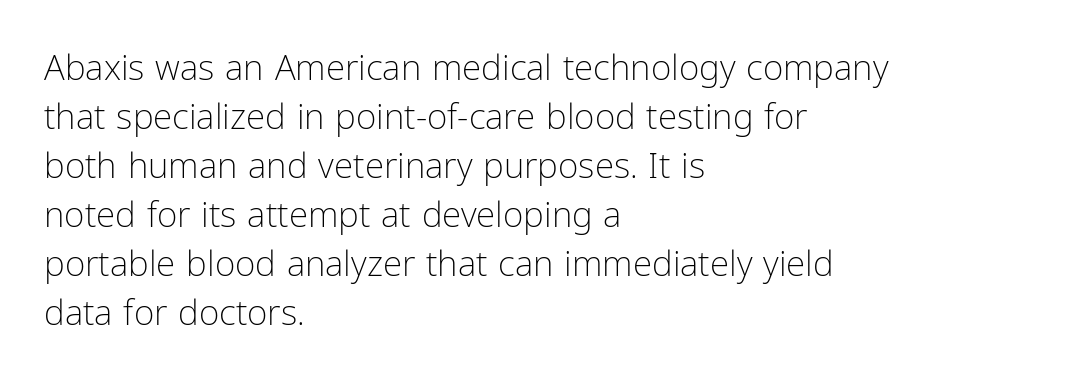
This sample is left-justified, so line endings fall wherever the words run out. A typesetter would call this leading conventional body-copy spacing. The font sits on the lighter half of the weight spectrum, regular included. Underlining? Definitely not there. Letterform terminals end flat and unadorned throughout the passage. Is this a fixed-width face? No — the glyphs have proportional, varying widths.
